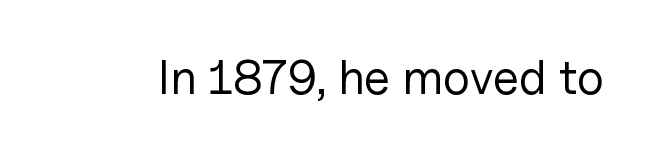
Q: Is the text bold? A: No.
Q: Is the text italic (slanted)? A: No, it is upright.
Q: Is the typeface a serif or a sans-serif typeface? A: Sans-serif.
Q: Is the text underlined? A: No.
Q: Is the spacing between letters normal or unusually wide? A: Normal.
Q: Width (condensed, normal, or wide)? A: Normal.
Q: Stroke contrast? A: Low.
Q: x-height? A: Medium.
Q: Monospaced? A: No.
